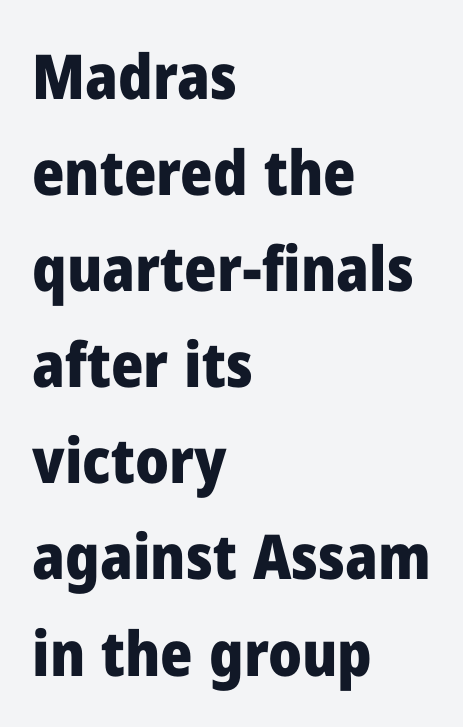
The image shows 62 px heavy sans-serif type, upright; set left-aligned, normal line spacing (1.55x), normal letter spacing, not underlined; low stroke contrast and a medium x-height.
